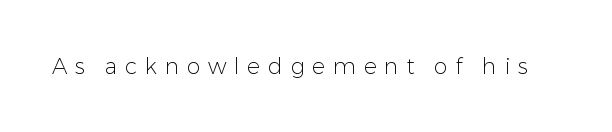
Q: Is the text bold? A: No.
Q: Is the text italic (slanted)? A: No, it is upright.
Q: Is the text underlined? A: No.
Q: Is the spacing between letters normal or unusually wide? A: Unusually wide.
